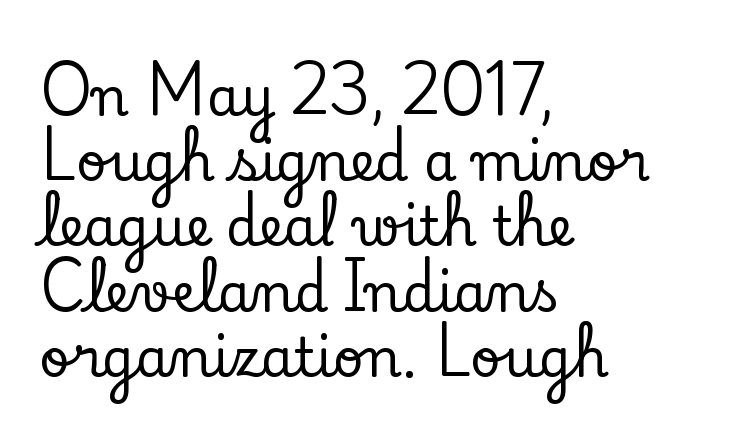
Q: Is the text italic (slanted)? A: No, it is upright.
Q: Is the text underlined? A: No.
Q: How is the paragraph aligned? A: Left-aligned.
Q: Is the spacing between letters normal or unusually wide? A: Normal.
Q: Width (condensed, normal, or wide)? A: Normal.
Q: Stroke contrast? A: Low.
Q: x-height? A: Small.
Q: Monospaced? A: No.
